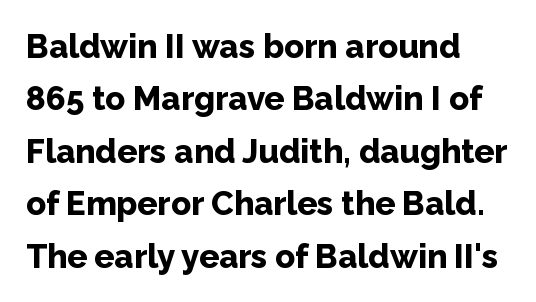
{"serif": "no", "italic": "no", "bold": "yes", "weight": "bold", "width": "normal", "stroke_contrast": "low", "x_height": "medium", "monospaced": "no", "underline": "no", "align": "left", "line_spacing": "normal", "line_spacing_ratio": 1.59, "letter_spacing": "normal", "letter_spacing_em": 0.0, "glyph_px": 33}
